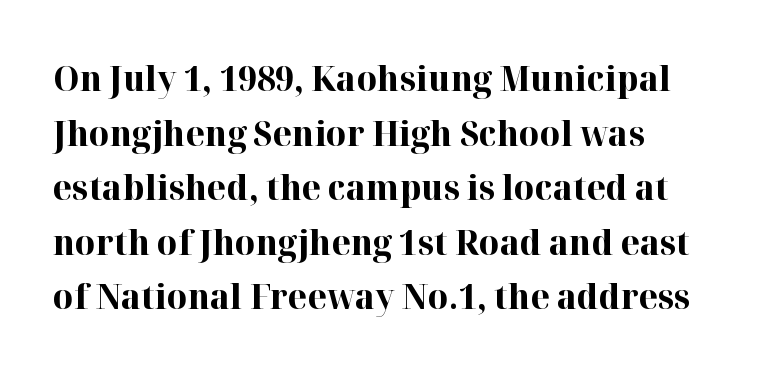
The image shows 35 px bold serif type, upright; set left-aligned, normal line spacing (1.56x), normal letter spacing, not underlined; high stroke contrast and a medium x-height.
